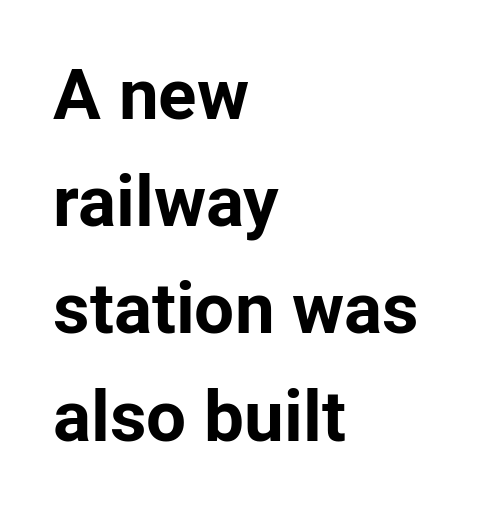
Q: Is the text bold? A: Yes.
Q: Is the text italic (slanted)? A: No, it is upright.
Q: Is the typeface a serif or a sans-serif typeface? A: Sans-serif.
Q: Is the text underlined? A: No.
Q: How is the paragraph aligned? A: Left-aligned.
Q: Is the spacing between letters normal or unusually wide? A: Normal.
Q: Is the spacing between lines tight, normal or loose? A: Normal.
Q: Width (condensed, normal, or wide)? A: Normal.
Q: Stroke contrast? A: Low.
Q: x-height? A: Medium.
Q: Monospaced? A: No.
